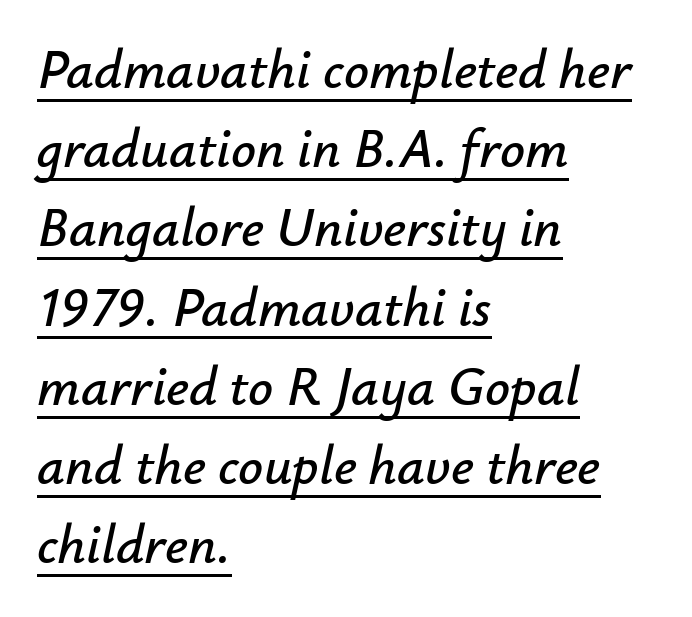
Q: Is the text italic (slanted)? A: Yes, it leans right by about 12 degrees.
Q: Is the text underlined? A: Yes.
Q: How is the paragraph aligned? A: Left-aligned.
Q: Is the spacing between letters normal or unusually wide? A: Normal.
Q: Is the spacing between lines tight, normal or loose? A: Normal.
Q: Width (condensed, normal, or wide)? A: Normal.
Q: Stroke contrast? A: Low.
Q: x-height? A: Small.
Q: Monospaced? A: No.
